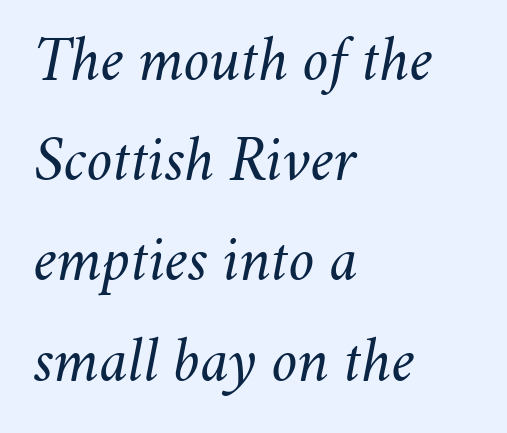
The typesetting does not lean heavy: it is not bold. Here the designer chose a conventional face with non-uniform glyph widths. The lettering tilts uniformly, giving the passage an italic look. The line texture is even and compact thanks to regular tracking. Whoever set this chose a conventional vertical rhythm. Where is the straight margin? On the left.
